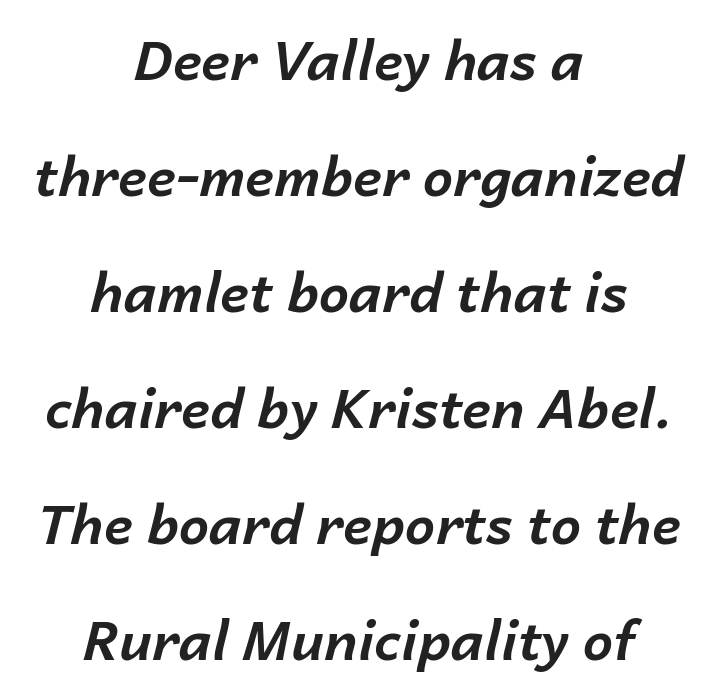
Q: Is the text bold? A: Yes.
Q: Is the text italic (slanted)? A: Yes, it leans right by about 14 degrees.
Q: Is the text underlined? A: No.
Q: How is the paragraph aligned? A: Centered.
Q: Is the spacing between letters normal or unusually wide? A: Normal.
Q: Is the spacing between lines tight, normal or loose? A: Loose.
Q: Width (condensed, normal, or wide)? A: Normal.
Q: Stroke contrast? A: Low.
Q: x-height? A: Medium.
Q: Monospaced? A: No.
